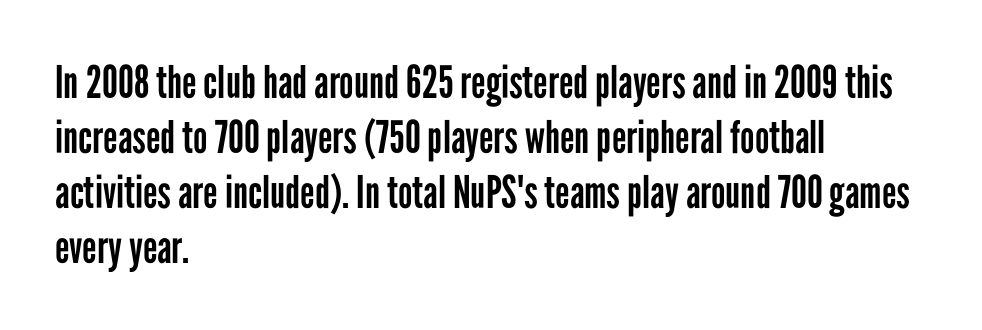
Q: Is the text bold? A: No.
Q: Is the text italic (slanted)? A: No, it is upright.
Q: Is the typeface a serif or a sans-serif typeface? A: Sans-serif.
Q: Is the text underlined? A: No.
Q: How is the paragraph aligned? A: Left-aligned.
Q: Is the spacing between letters normal or unusually wide? A: Normal.
Q: Width (condensed, normal, or wide)? A: Condensed.
Q: Stroke contrast? A: Low.
Q: x-height? A: Medium.
Q: Monospaced? A: No.
